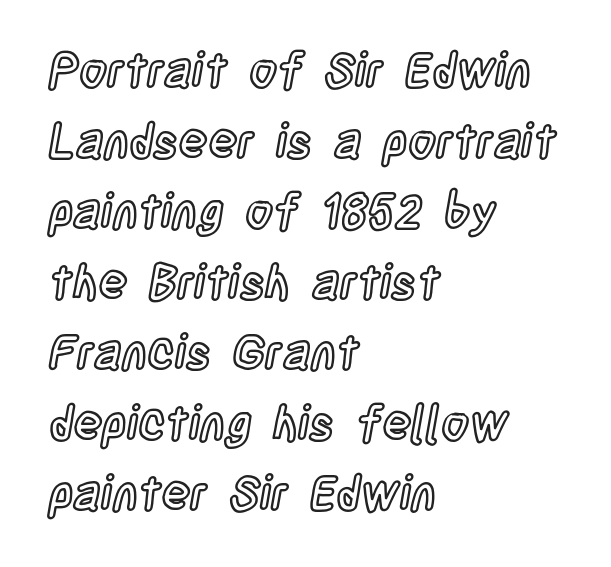
These lines are rendered in a variable-pitch font. Has an underline been added? It has not. Honestly, the row spacing looks completely unremarkable. Which margin do the lines hug? The left one — the right edge is uneven.
